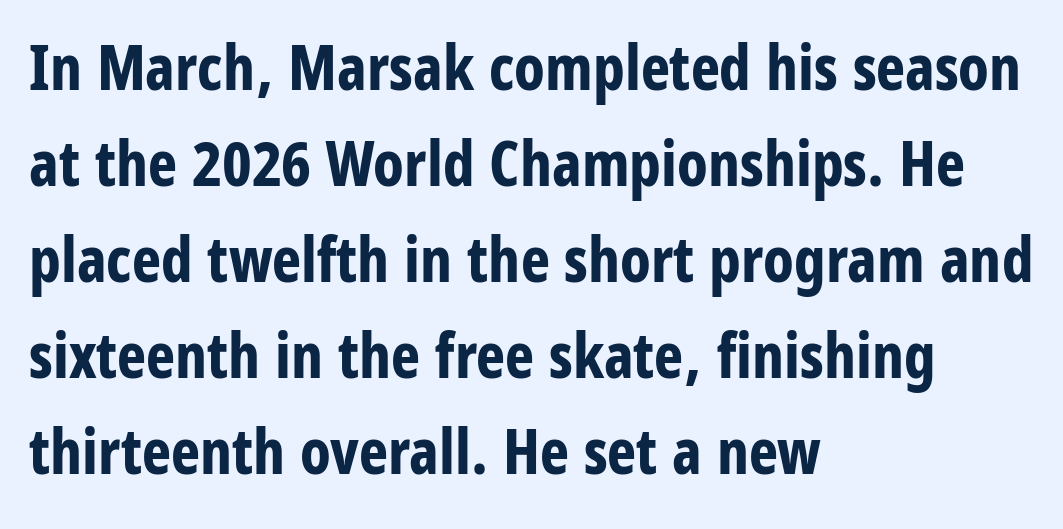
Q: Is the text bold? A: Yes.
Q: Is the text italic (slanted)? A: No, it is upright.
Q: Is the typeface a serif or a sans-serif typeface? A: Sans-serif.
Q: Is the text underlined? A: No.
Q: How is the paragraph aligned? A: Left-aligned.
Q: Is the spacing between letters normal or unusually wide? A: Normal.
Q: Is the spacing between lines tight, normal or loose? A: Normal.
Q: Width (condensed, normal, or wide)? A: Condensed.
Q: Stroke contrast? A: Low.
Q: x-height? A: Large.
Q: Monospaced? A: No.
